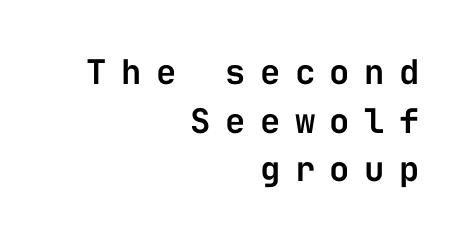
Honestly, the row spacing looks completely unremarkable. Here the glyphs are tracked loosely, breaking word shapes into spaced letters. The foot of each line stays bare and open. Short and long lines alike share a common ending point at right.
